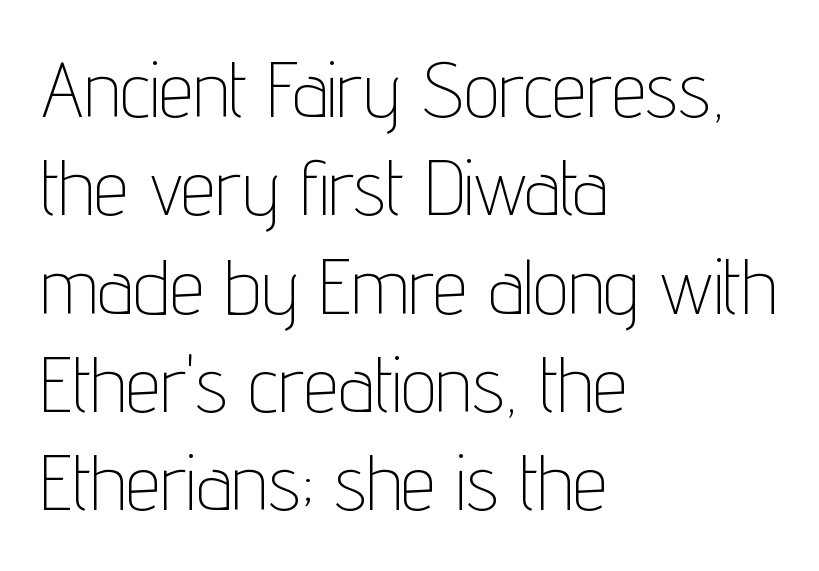
Nothing sits at the stroke ends, so this counts as sans-serif. Words float on clear page, feet unadorned. These lines keep a tight, regular rhythm from letter to letter. You could not count columns in this text — the font is proportionally spaced. Is the stroke heavy? The answer is a plain regular-or-lighter. This rendering uses left alignment, leaving the right contour irregular.
